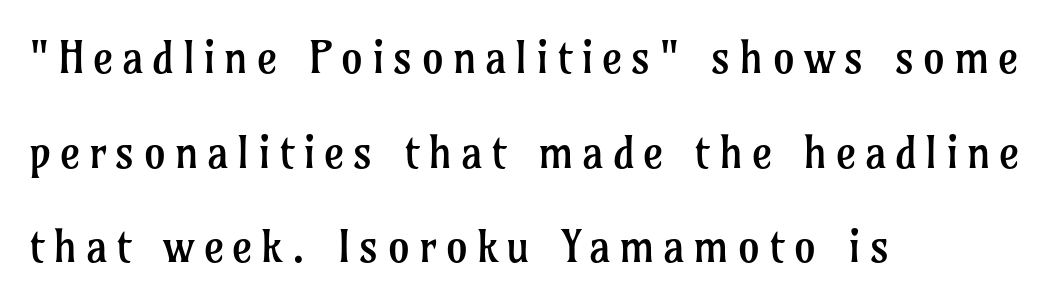
{"serif": "yes", "italic": "no", "bold": "no", "weight": "regular", "width": "normal", "stroke_contrast": "low", "x_height": "medium", "monospaced": "no", "underline": "no", "align": "left", "line_spacing": "loose", "line_spacing_ratio": 2.15, "glyph_px": 44}
